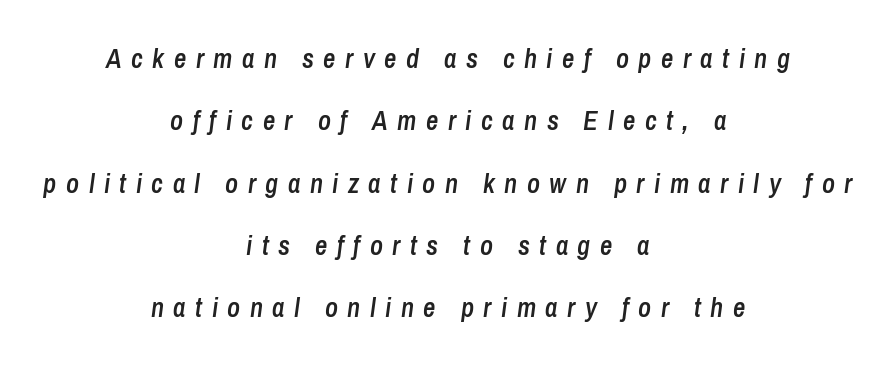
{"italic": "yes", "lean": "right", "slant_degrees": 8, "bold": "semi", "underline": "no", "align": "center", "line_spacing": "loose", "line_spacing_ratio": 2.31, "letter_spacing": "wide", "letter_spacing_em": 0.35, "glyph_px": 27}
